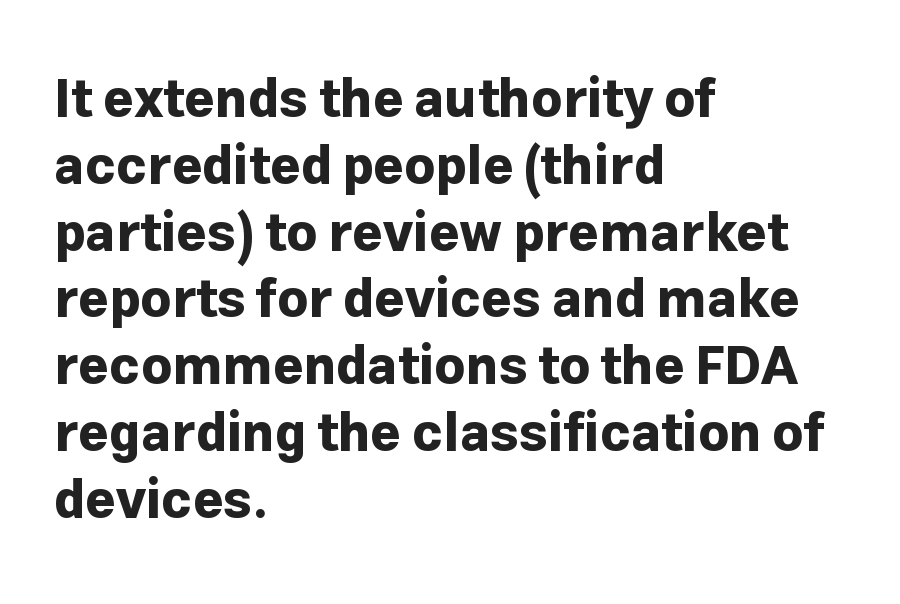
{"serif": "no", "italic": "no", "bold": "yes", "weight": "bold", "width": "normal", "stroke_contrast": "low", "x_height": "medium", "monospaced": "no", "underline": "no", "align": "left", "line_spacing": "normal", "line_spacing_ratio": 1.26, "letter_spacing": "normal", "letter_spacing_em": 0.0, "glyph_px": 53}
